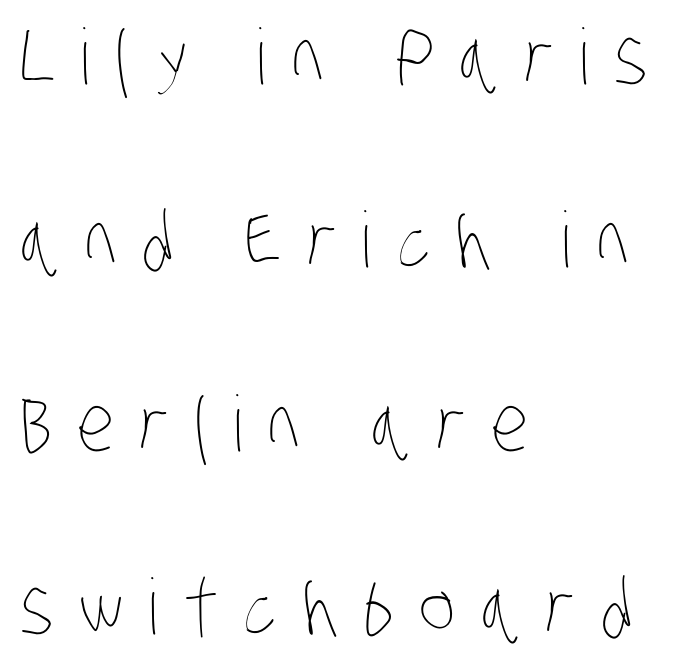
The letters look calm and open, with moderate or lighter stems. Is this a fixed-width face? No — the glyphs have proportional, varying widths. The string is rendered with underlining switched off. The rendering anchors every line to the left-hand side. The line texture is sparse and dotted thanks to wide tracking. If you measured baseline to baseline, you'd find a long distance.
